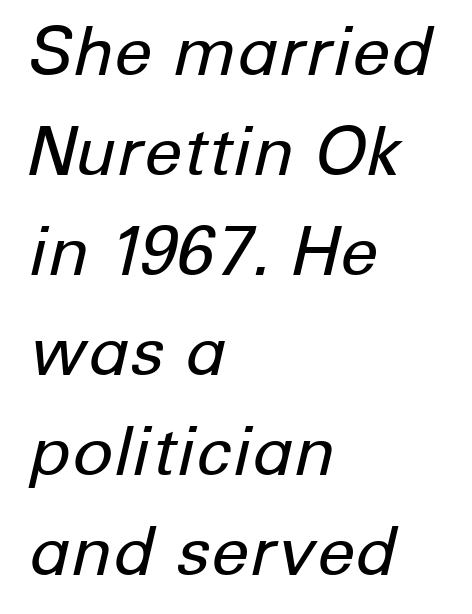
{"italic": "yes", "lean": "right", "slant_degrees": 12, "bold": "no", "weight": "regular", "width": "normal", "stroke_contrast": "low", "x_height": "medium", "monospaced": "no", "underline": "no", "align": "left", "line_spacing": "normal", "line_spacing_ratio": 1.47, "letter_spacing": "normal", "letter_spacing_em": 0.0, "glyph_px": 68}
